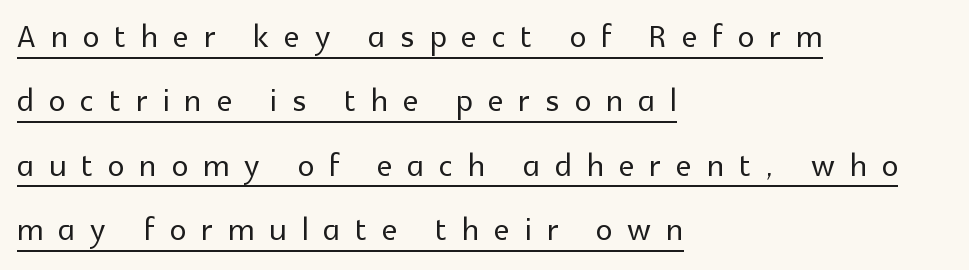
One glance says typical: line gaps are just what's usual. Reading down the block, your eye returns to a fixed left position each line. Someone cranked the tracking dial way up on this one. The typeface chosen for these lines omits serifs. Here the designer chose a conventional face with non-uniform glyph widths.
